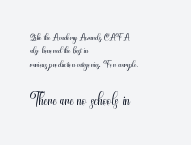
{"bold": "no", "underline": "no", "align": "left", "line_spacing": "tight", "line_spacing_ratio": 0.95, "letter_spacing": "normal", "letter_spacing_em": 0.0, "larger_block": "second", "size_ratio": 1.71, "glyph_px": 24}
